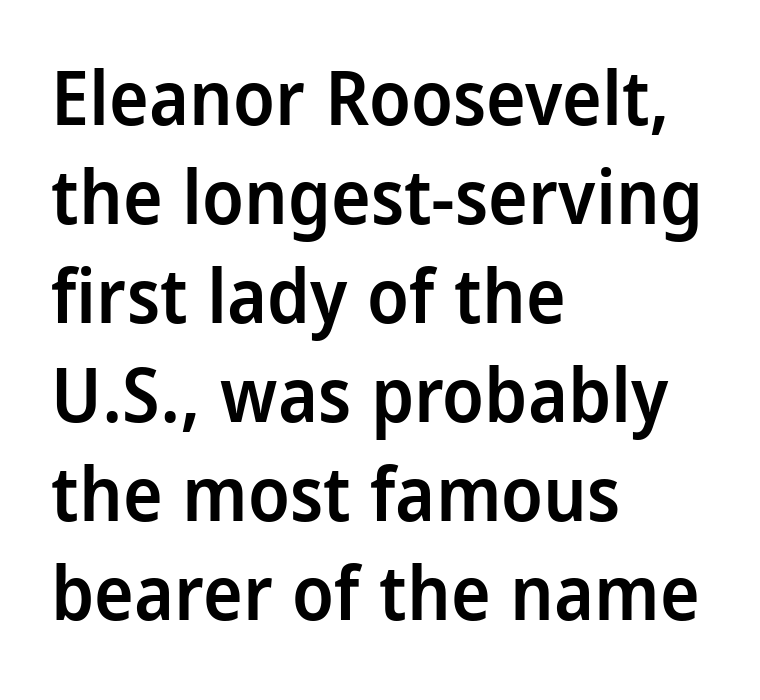
The image shows 75 px semibold, condensed sans-serif type, upright; set left-aligned, normal line spacing (1.32x), normal letter spacing, not underlined; low stroke contrast and a large x-height.
